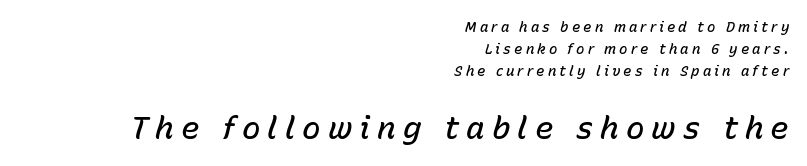
As a designer I'd log this as weight 600, semibold. The passage shown stacks its lines at a standard gap. The letters advance in unequal steps, a hallmark of proportional type. Honestly, there is no underline to notice here at all.
